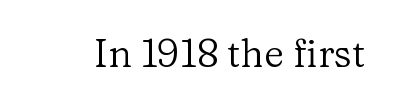
Q: Is the text bold? A: No.
Q: Is the text italic (slanted)? A: No, it is upright.
Q: Is the typeface a serif or a sans-serif typeface? A: Serif.
Q: Is the text underlined? A: No.
Q: Is the spacing between letters normal or unusually wide? A: Normal.
Q: Width (condensed, normal, or wide)? A: Normal.
Q: Stroke contrast? A: Low.
Q: x-height? A: Medium.
Q: Monospaced? A: No.
